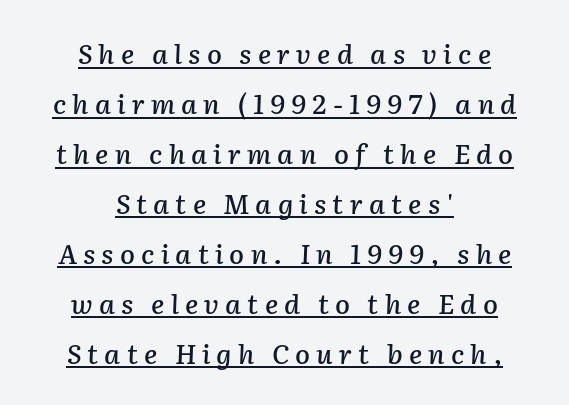
The image shows 27 px text type, italic (leaning right); set centered, line spacing 1.85x, unusually wide letter spacing (+0.23 em), underlined.
